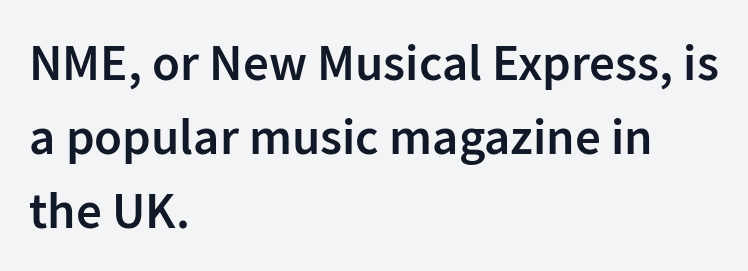
{"serif": "no", "italic": "no", "bold": "semi", "weight": "semibold", "width": "normal", "stroke_contrast": "low", "x_height": "medium", "monospaced": "no", "underline": "no", "align": "left", "line_spacing": "normal", "line_spacing_ratio": 1.45, "letter_spacing": "normal", "letter_spacing_em": 0.0, "glyph_px": 51}
